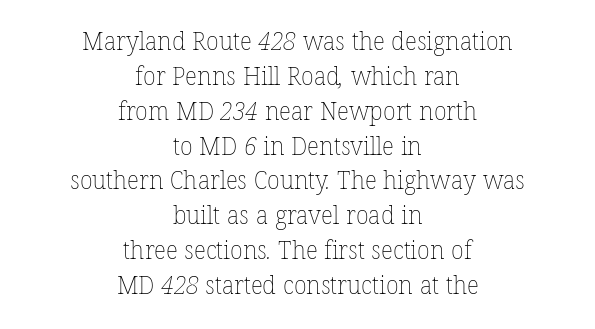
Rule under the text: the space is simply empty. The paragraph has two soft edges and a firm central axis. Stems and bowls with no extra thickness — not bold. Does the leading feel generous? No, just average. Look at the tracking — it's just the regular setting, nothing added.
